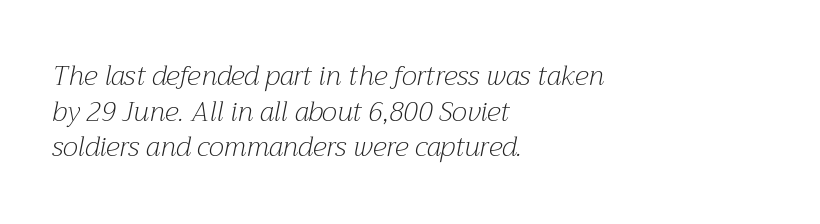
{"italic": "yes", "lean": "right", "slant_degrees": 12, "bold": "no", "underline": "no", "align": "left", "line_spacing": "normal", "line_spacing_ratio": 1.32, "letter_spacing": "normal", "letter_spacing_em": 0.0, "glyph_px": 27}
